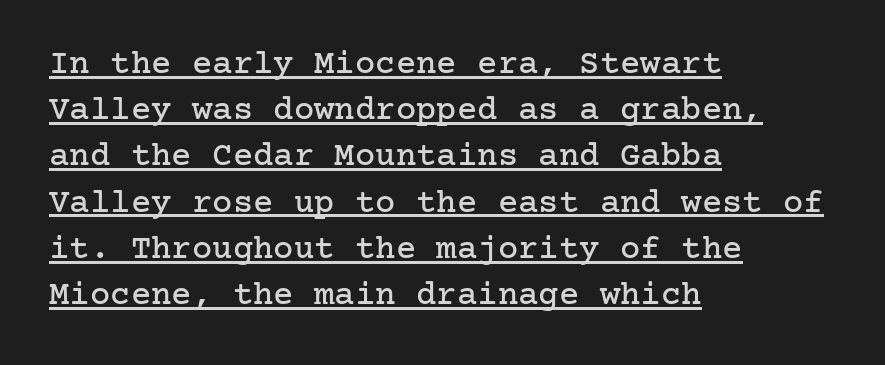
{"serif": "yes", "italic": "no", "width": "normal", "stroke_contrast": "low", "x_height": "medium", "underline": "yes", "align": "left", "line_spacing": "normal", "line_spacing_ratio": 1.36, "letter_spacing": "normal", "letter_spacing_em": 0.0, "glyph_px": 34}
